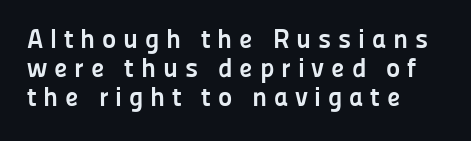
Q: Is the text bold? A: Yes.
Q: Is the text italic (slanted)? A: No, it is upright.
Q: Is the text underlined? A: No.
Q: How is the paragraph aligned? A: Left-aligned.
Q: Is the spacing between letters normal or unusually wide? A: Unusually wide.
Q: Is the spacing between lines tight, normal or loose? A: Tight.
